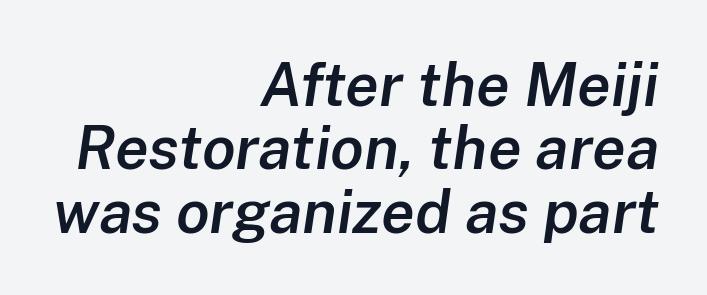
The image shows 61 px semibold type, italic (leaning right); set right-aligned, tight line spacing (1.04x), normal letter spacing, not underlined; low stroke contrast and a medium x-height.
